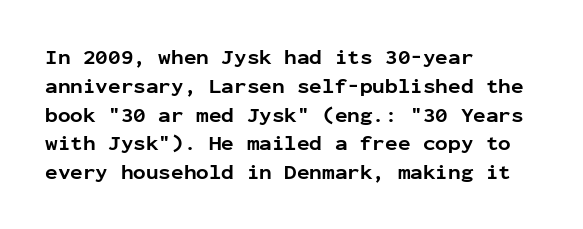
Q: Is the text bold? A: Yes.
Q: Is the text italic (slanted)? A: No, it is upright.
Q: Is the text underlined? A: No.
Q: How is the paragraph aligned? A: Left-aligned.
Q: Is the spacing between letters normal or unusually wide? A: Normal.
Q: Is the spacing between lines tight, normal or loose? A: Normal.
